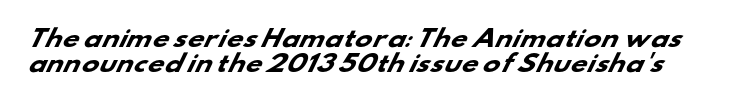
The image shows 23 px bold type; set tight line spacing (1.08x), normal letter spacing, not underlined.
